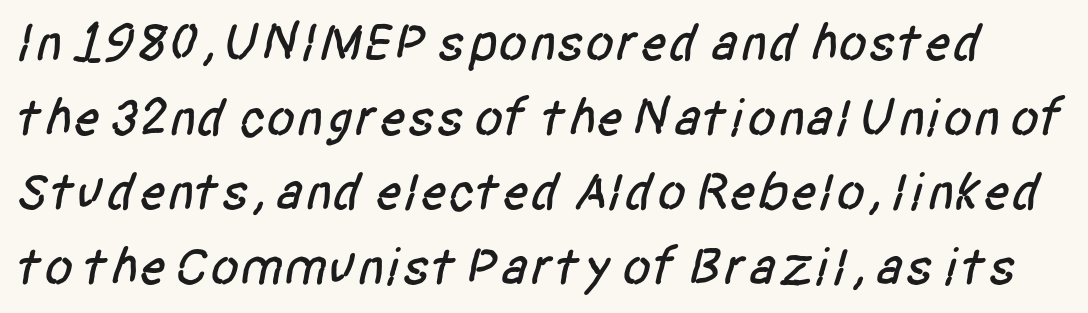
{"serif": "no", "width": "condensed", "stroke_contrast": "low", "x_height": "large", "monospaced": "no", "underline": "no", "line_spacing": "normal", "line_spacing_ratio": 1.41, "letter_spacing": "normal", "letter_spacing_em": 0.0, "glyph_px": 53}
